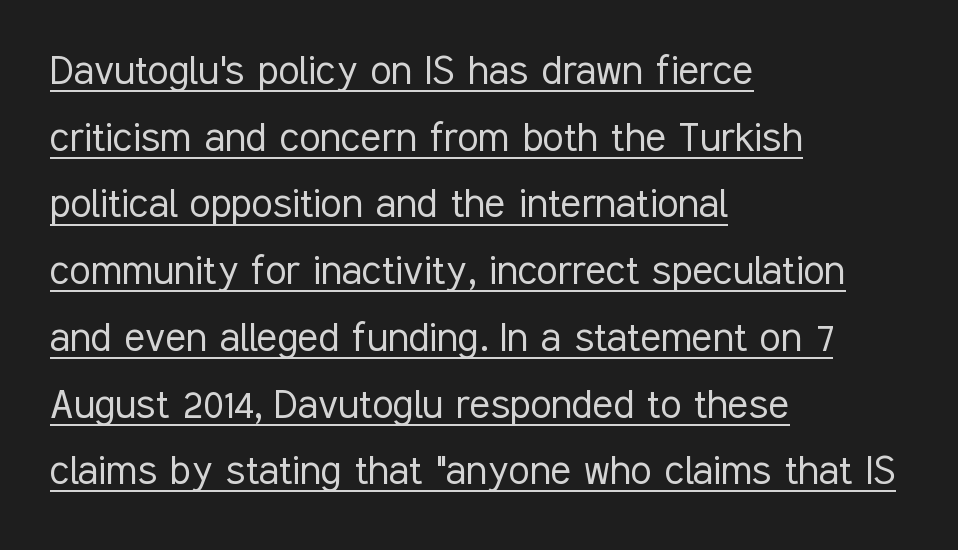
The image shows 48 px light, condensed sans-serif type, upright; set left-aligned, normal line spacing (1.39x), normal letter spacing, underlined; low stroke contrast and a medium x-height.
